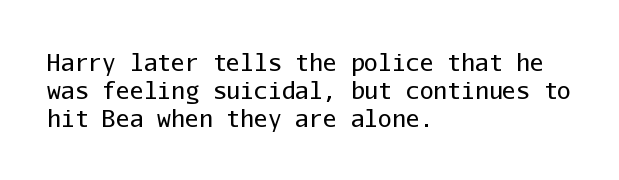
Every stem runs plumb, perpendicular to the baseline. Layout note: lines flush left. Decoration check: the copy has no underline. Short note: letters normally spaced.
